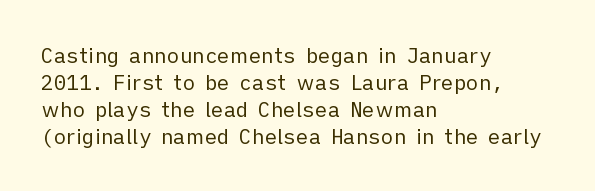
The image shows 21 px text type, upright; set left-aligned, normal line spacing (1.28x), normal letter spacing, not underlined.
